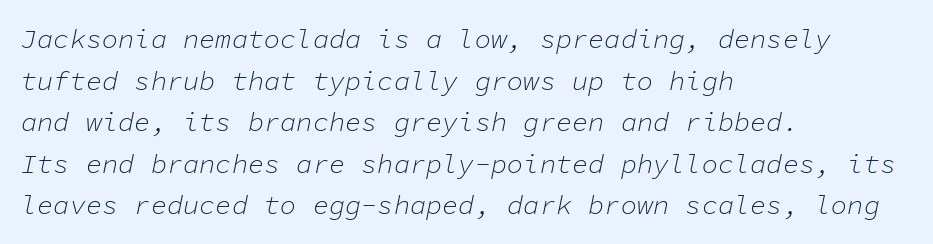
{"italic": "yes", "lean": "right", "slant_degrees": 11, "bold": "no", "underline": "no", "align": "left", "line_spacing": "normal", "line_spacing_ratio": 1.54, "letter_spacing": "normal", "letter_spacing_em": 0.0, "glyph_px": 27}
